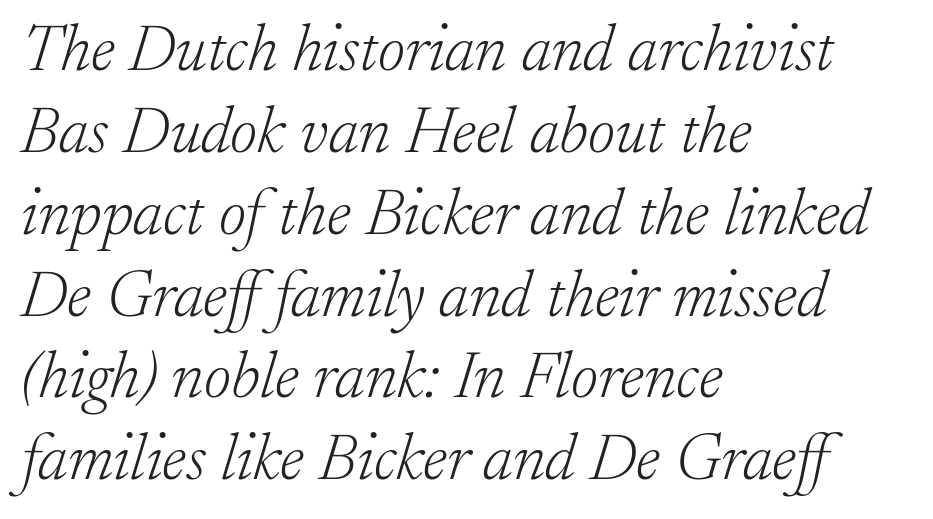
The image shows 66 px light serif type, italic (leaning right); set left-aligned, line spacing 1.24x, normal letter spacing, not underlined; low stroke contrast and a small x-height.
